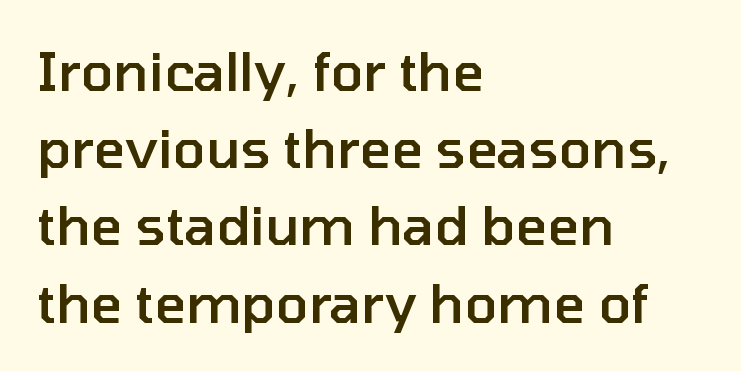
Successive baselines arrive at the customary interval. The letters stand upright; this is a roman face. Short note: letters normally spaced. The passage shown is not underscored anywhere. Each glyph is drawn with semibold strokes, heavier than normal yet not fully bold.
